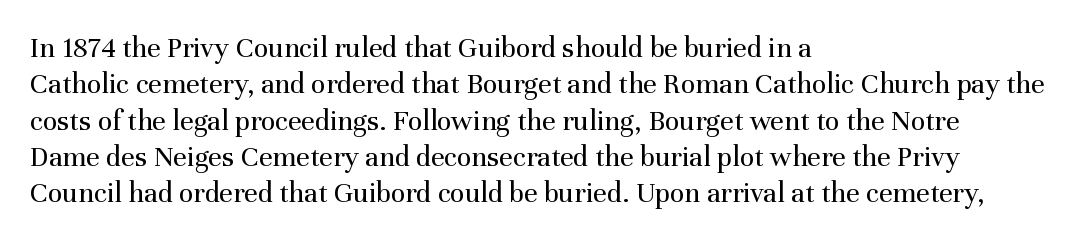
{"serif": "yes", "italic": "no", "bold": "no", "weight": "regular", "width": "normal", "stroke_contrast": "medium", "x_height": "medium", "monospaced": "no", "underline": "no", "align": "left", "line_spacing_ratio": 1.21, "letter_spacing": "normal", "letter_spacing_em": 0.0, "glyph_px": 30}
